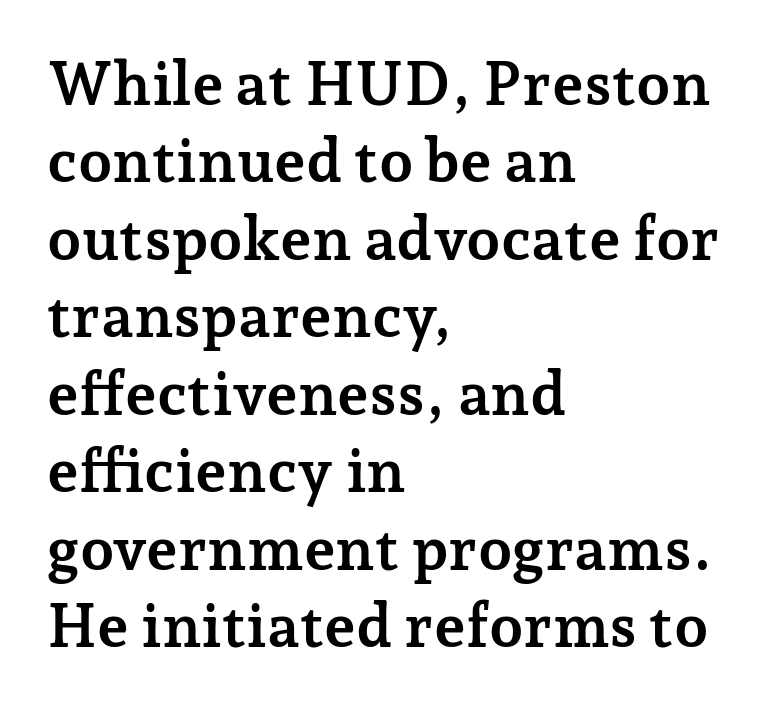
Q: Is the text bold? A: Yes.
Q: Is the text italic (slanted)? A: No, it is upright.
Q: Is the typeface a serif or a sans-serif typeface? A: Serif.
Q: Is the text underlined? A: No.
Q: How is the paragraph aligned? A: Left-aligned.
Q: Is the spacing between letters normal or unusually wide? A: Normal.
Q: Is the spacing between lines tight, normal or loose? A: Normal.
Q: Width (condensed, normal, or wide)? A: Normal.
Q: Stroke contrast? A: Low.
Q: x-height? A: Medium.
Q: Monospaced? A: No.
